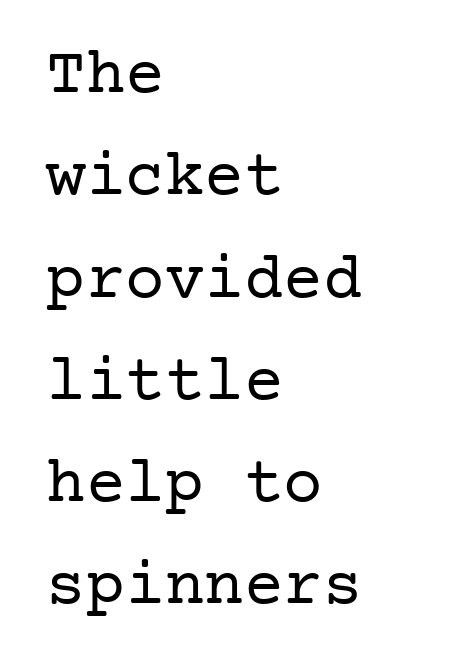
Reading down the block, your eye returns to a fixed left position each line. Small tapered or slab feet sit at the stroke ends, so this counts as serif. This is not heavy type; no bold has been used. A clean baseline with only descenders dipping below it. Summary of vertical rhythm: regular, with standard interline spacing. Posture: straight, roman, zero tilt.
